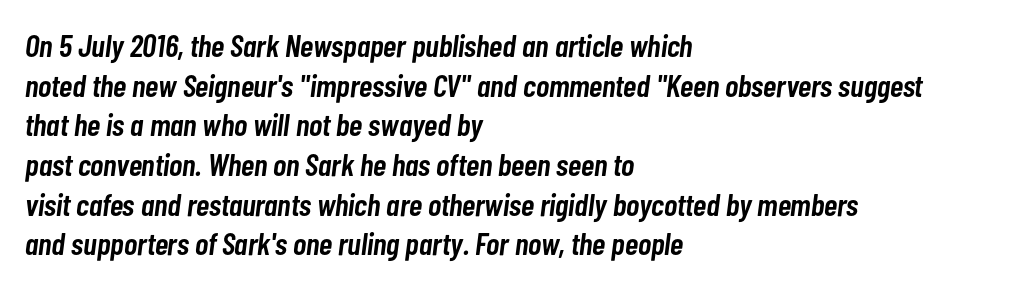
{"italic": "yes", "lean": "right", "slant_degrees": 7, "bold": "semi", "weight": "semibold", "width": "condensed", "stroke_contrast": "low", "x_height": "medium", "monospaced": "no", "underline": "no", "align": "left", "line_spacing_ratio": 1.24, "letter_spacing": "normal", "letter_spacing_em": 0.0, "glyph_px": 32}
